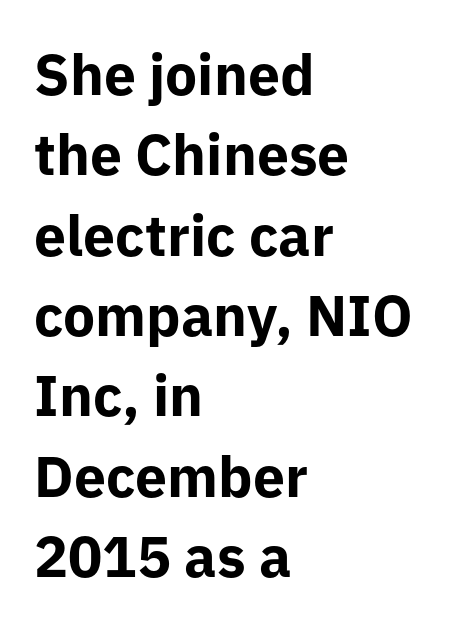
Q: Is the text bold? A: Yes.
Q: Is the text italic (slanted)? A: No, it is upright.
Q: Is the typeface a serif or a sans-serif typeface? A: Sans-serif.
Q: Is the text underlined? A: No.
Q: How is the paragraph aligned? A: Left-aligned.
Q: Is the spacing between letters normal or unusually wide? A: Normal.
Q: Is the spacing between lines tight, normal or loose? A: Normal.
Q: Width (condensed, normal, or wide)? A: Normal.
Q: Stroke contrast? A: Low.
Q: x-height? A: Medium.
Q: Monospaced? A: No.
